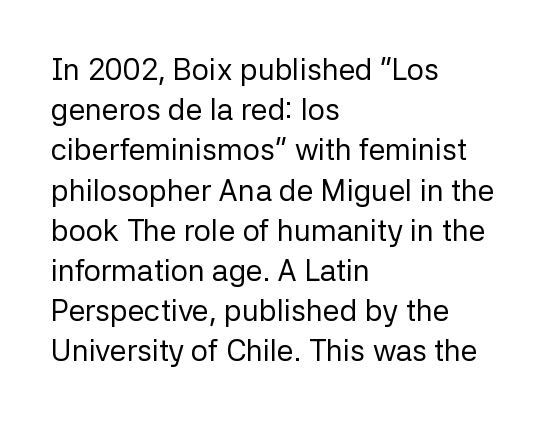
The image shows 30 px regular-weight sans-serif type, upright; set left-aligned, normal line spacing (1.34x), normal letter spacing, not underlined; low stroke contrast and a medium x-height.
